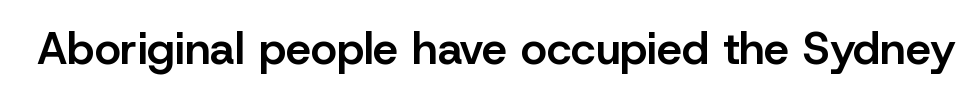
{"serif": "no", "italic": "no", "bold": "semi", "weight": "semibold", "width": "normal", "stroke_contrast": "low", "x_height": "medium", "monospaced": "no", "underline": "no", "letter_spacing": "normal", "letter_spacing_em": 0.0, "glyph_px": 45}
